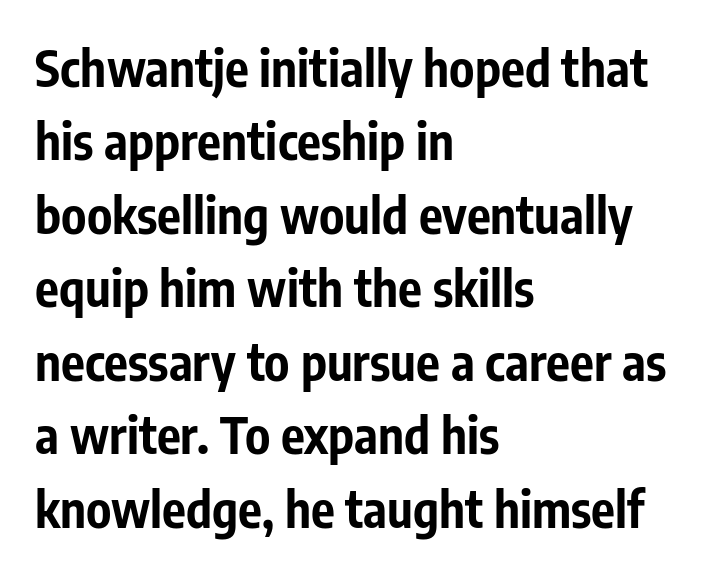
{"serif": "no", "italic": "no", "bold": "yes", "weight": "bold", "width": "condensed", "stroke_contrast": "low", "x_height": "medium", "monospaced": "no", "underline": "no", "align": "left", "line_spacing": "normal", "line_spacing_ratio": 1.47, "letter_spacing": "normal", "letter_spacing_em": 0.0, "glyph_px": 50}
